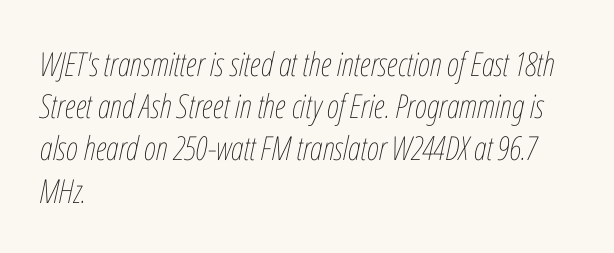
{"italic": "yes", "lean": "right", "slant_degrees": 12, "bold": "no", "weight": "thin", "width": "condensed", "stroke_contrast": "low", "x_height": "medium", "monospaced": "no", "underline": "no", "align": "left", "line_spacing": "normal", "line_spacing_ratio": 1.28, "letter_spacing": "normal", "letter_spacing_em": 0.0, "glyph_px": 33}
